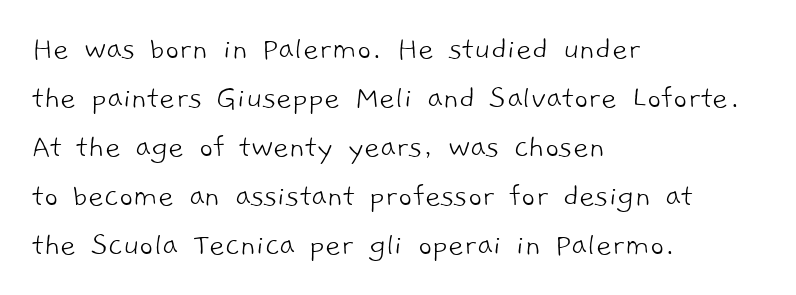
The image shows 34 px light sans-serif type; set left-aligned, normal line spacing (1.44x), normal letter spacing, not underlined; low stroke contrast and a medium x-height.
